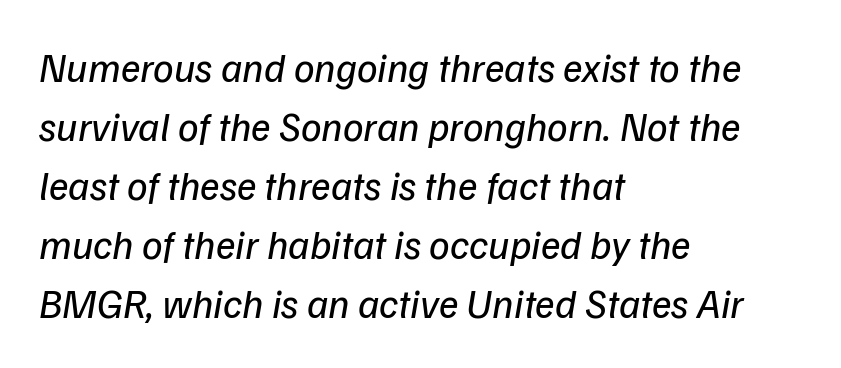
The image shows 41 px regular-weight sans-serif type; set left-aligned, normal line spacing (1.44x), normal letter spacing, not underlined; low stroke contrast and a medium x-height.
